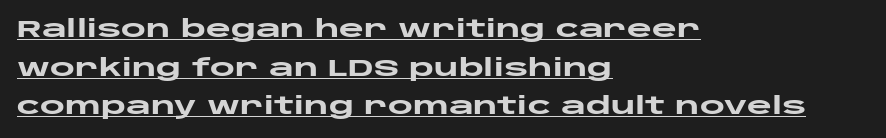
Q: Is the text bold? A: Yes.
Q: Is the text italic (slanted)? A: No, it is upright.
Q: Is the text underlined? A: Yes.
Q: How is the paragraph aligned? A: Left-aligned.
Q: Is the spacing between letters normal or unusually wide? A: Normal.
Q: Is the spacing between lines tight, normal or loose? A: Normal.
